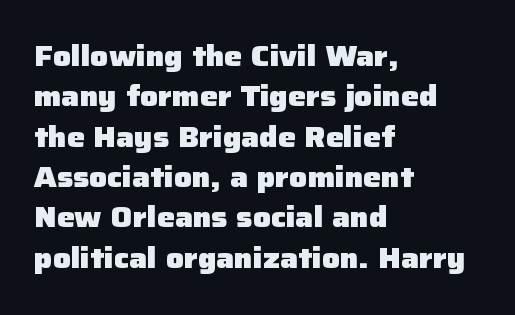
{"serif": "no", "italic": "no", "bold": "yes", "weight": "heavy", "width": "normal", "stroke_contrast": "low", "x_height": "medium", "monospaced": "no", "underline": "no", "align": "left", "line_spacing": "normal", "line_spacing_ratio": 1.44, "letter_spacing": "normal", "letter_spacing_em": 0.0, "glyph_px": 28}
